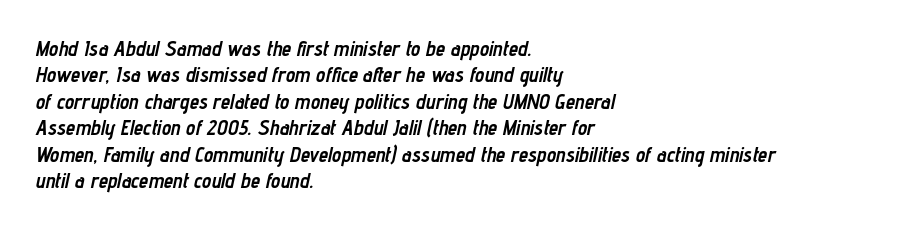
The image shows 21 px bold type, italic (leaning right); set left-aligned, normal line spacing (1.26x), normal letter spacing, not underlined.
